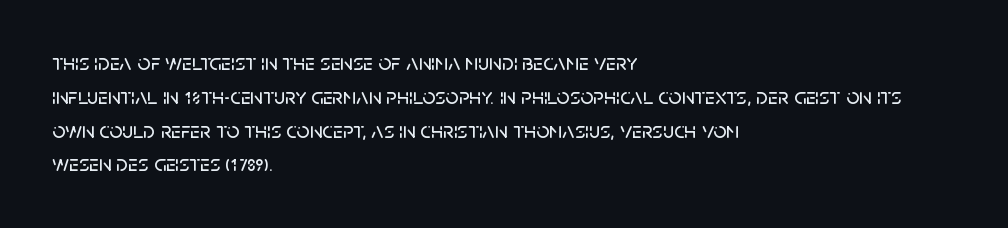
Left-aligned paragraph, ragged on the right. Compared with typical body copy, the letter spacing here is the same. A roman cut, with each character standing at attention. Baseline-to-baseline distance is the conventional proportion of letter height. The string is rendered with underlining switched off.
